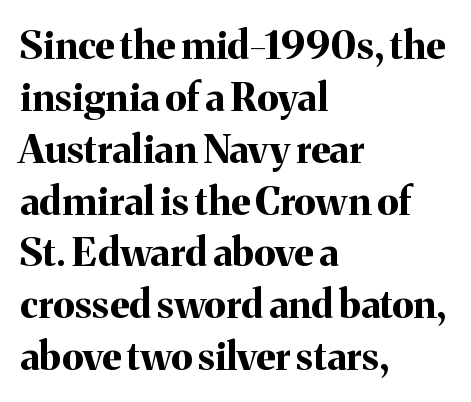
{"serif": "yes", "italic": "no", "bold": "yes", "weight": "bold", "width": "normal", "stroke_contrast": "medium", "x_height": "medium", "monospaced": "no", "underline": "no", "align": "left", "line_spacing": "normal", "line_spacing_ratio": 1.33, "letter_spacing": "normal", "letter_spacing_em": 0.0, "glyph_px": 39}
